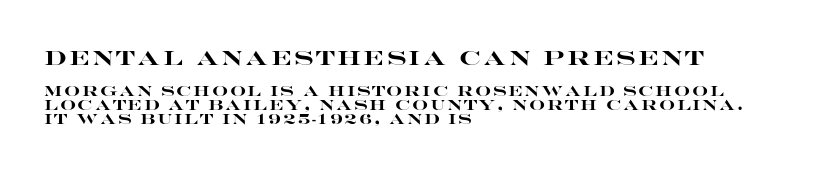
{"italic": "no", "bold": "yes", "underline": "no", "align": "left", "line_spacing": "tight", "line_spacing_ratio": 1.03, "larger_block": "first", "size_ratio": 1.43, "glyph_px": 20}
